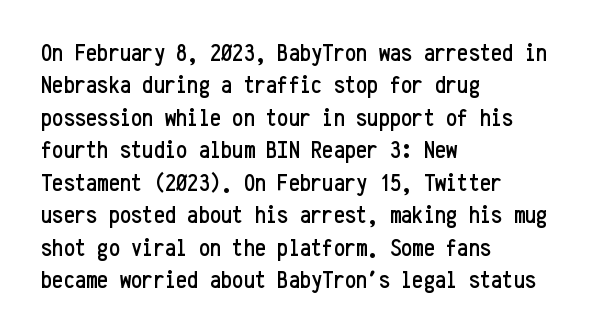
{"italic": "no", "underline": "no", "align": "left", "line_spacing": "normal", "line_spacing_ratio": 1.3, "letter_spacing": "normal", "letter_spacing_em": 0.0, "glyph_px": 25}
